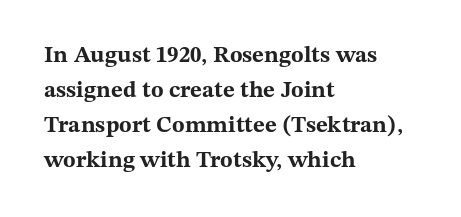
Q: Is the text bold? A: Yes.
Q: Is the text italic (slanted)? A: No, it is upright.
Q: Is the text underlined? A: No.
Q: How is the paragraph aligned? A: Left-aligned.
Q: Is the spacing between letters normal or unusually wide? A: Normal.
Q: Is the spacing between lines tight, normal or loose? A: Normal.
